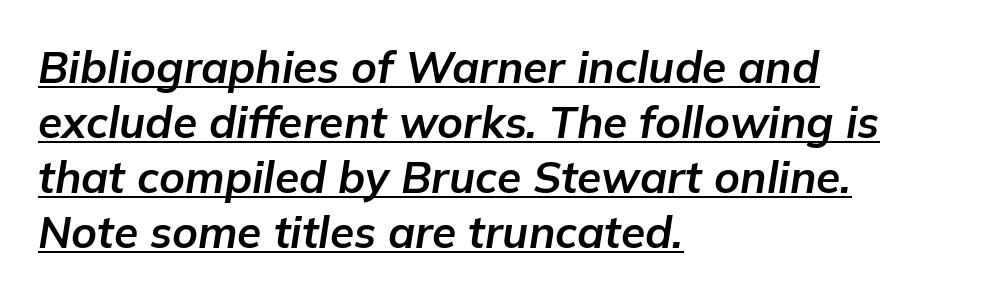
Q: Is the text bold? A: Yes.
Q: Is the text italic (slanted)? A: Yes, it leans right by about 9 degrees.
Q: Is the text underlined? A: Yes.
Q: How is the paragraph aligned? A: Left-aligned.
Q: Is the spacing between letters normal or unusually wide? A: Normal.
Q: Is the spacing between lines tight, normal or loose? A: Normal.
Q: Width (condensed, normal, or wide)? A: Normal.
Q: Stroke contrast? A: Low.
Q: x-height? A: Medium.
Q: Monospaced? A: No.
